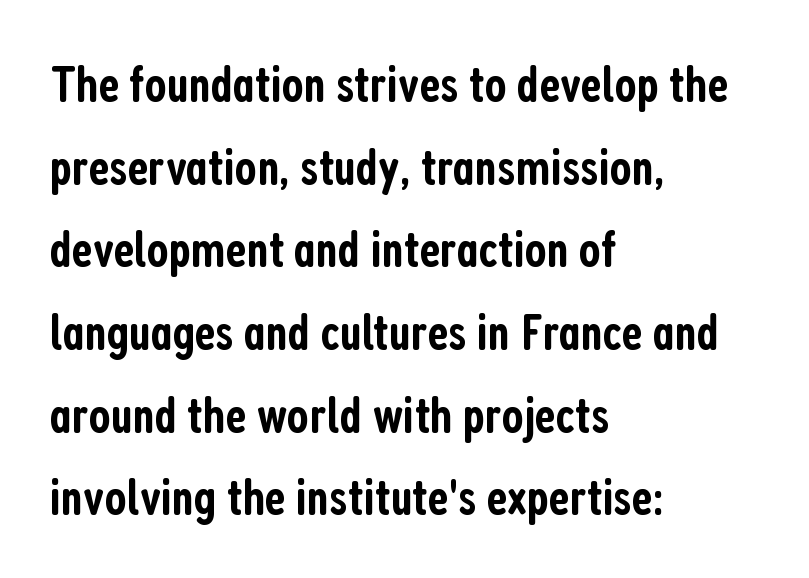
The image shows 52 px semibold, condensed sans-serif type, upright; set left-aligned, normal line spacing (1.59x), normal letter spacing, not underlined; low stroke contrast and a medium x-height.
